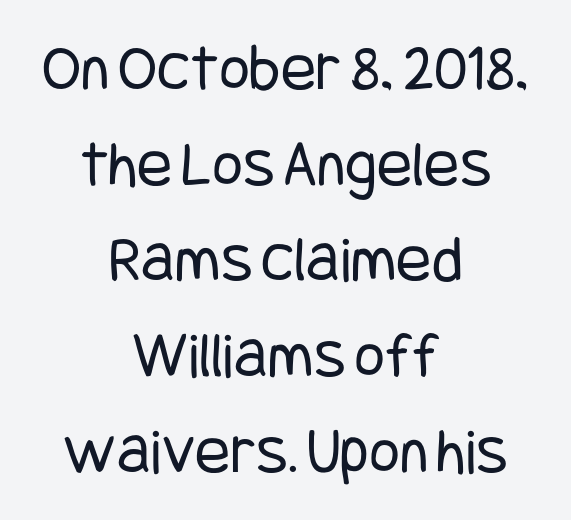
In terms of leading, this rendering sits right in the middle. Students, note that the glyphs here touch the page at normal intervals. No letter is thick-stroked: the sample isn't bold. Nobody drew a line under any word here. Neither beginnings nor endings align; midpoints do.
